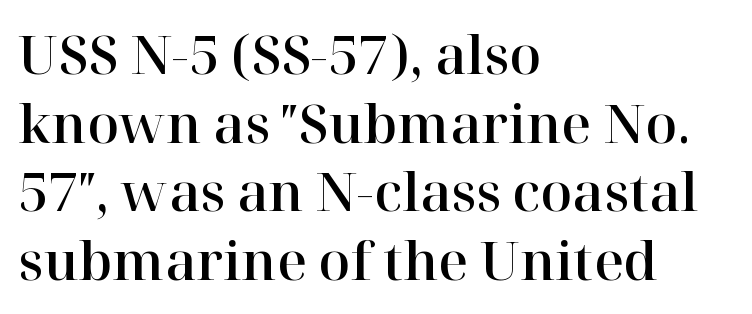
Q: Is the text italic (slanted)? A: No, it is upright.
Q: Is the typeface a serif or a sans-serif typeface? A: Serif.
Q: Is the text underlined? A: No.
Q: How is the paragraph aligned? A: Left-aligned.
Q: Is the spacing between letters normal or unusually wide? A: Normal.
Q: Is the spacing between lines tight, normal or loose? A: Normal.
Q: Width (condensed, normal, or wide)? A: Normal.
Q: Stroke contrast? A: High.
Q: x-height? A: Medium.
Q: Monospaced? A: No.
